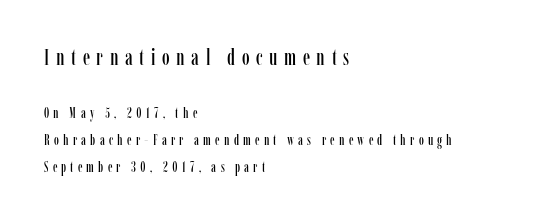
Q: Is the text italic (slanted)? A: No, it is upright.
Q: Is the text underlined? A: No.
Q: How is the paragraph aligned? A: Left-aligned.
Q: Is the spacing between letters normal or unusually wide? A: Unusually wide.
Q: Is the spacing between lines tight, normal or loose? A: Loose.
Q: Which block of text is set in a larger size, the first (top) or the second (bottom)? A: The first (top) one.
